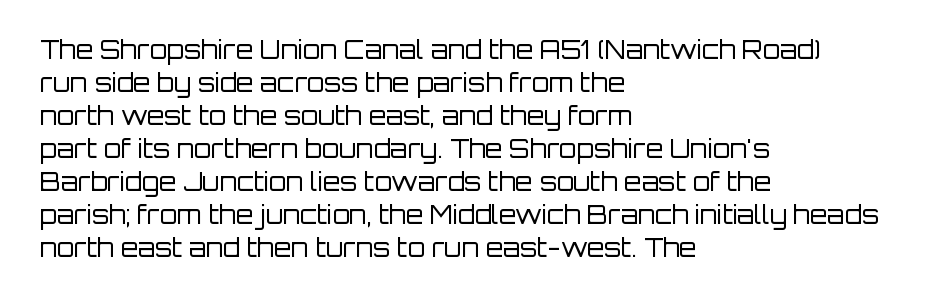
The image shows 25 px text type, upright; set left-aligned, normal line spacing (1.32x), normal letter spacing, not underlined.
